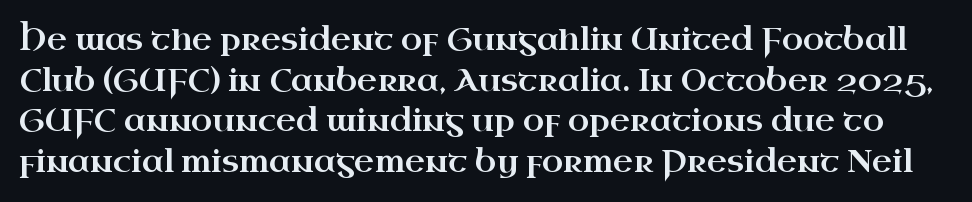
Q: Is the text italic (slanted)? A: No, it is upright.
Q: Is the typeface a serif or a sans-serif typeface? A: Serif.
Q: Is the text underlined? A: No.
Q: Is the spacing between letters normal or unusually wide? A: Normal.
Q: Is the spacing between lines tight, normal or loose? A: Normal.
Q: Width (condensed, normal, or wide)? A: Wide.
Q: Stroke contrast? A: High.
Q: x-height? A: Small.
Q: Monospaced? A: No.
